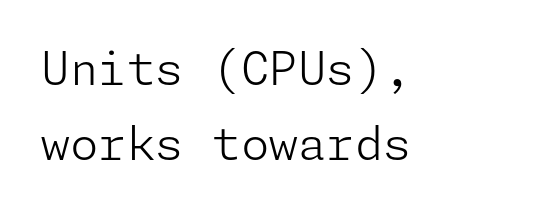
Nothing sits at the stroke ends, so this counts as sans-serif. In terms of posture, this sample is upright. Think standard paragraph weight, or any step lighter than that. Underlining? Definitely not there. Horizontal alignment here is leftward, the default for most running prose. The rows are spaced the way most documents space them.
